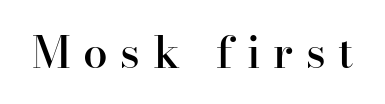
The image shows 44 px semibold serif type, upright; set unusually wide letter spacing (+0.29 em), not underlined; high stroke contrast and a small x-height.
